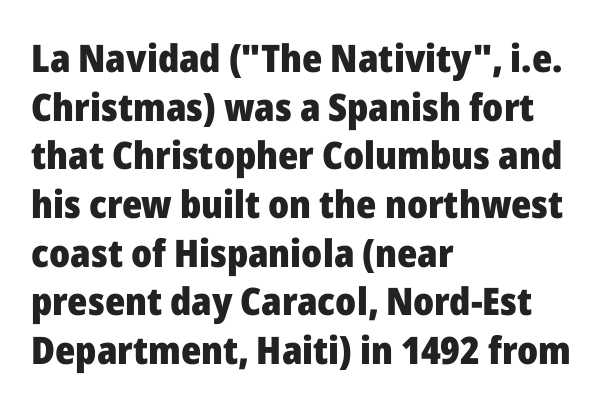
{"serif": "no", "italic": "no", "bold": "yes", "weight": "heavy", "width": "normal", "stroke_contrast": "low", "x_height": "medium", "monospaced": "no", "underline": "no", "align": "left", "line_spacing": "normal", "line_spacing_ratio": 1.28, "letter_spacing": "normal", "letter_spacing_em": 0.0, "glyph_px": 38}
